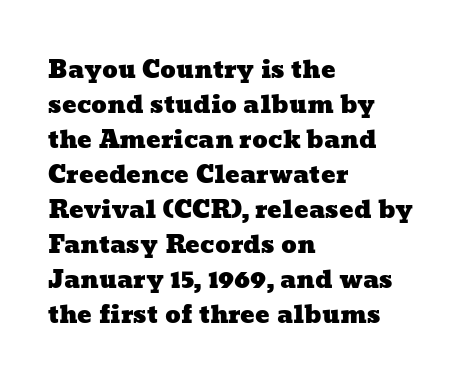
The image shows 24 px text type; set left-aligned, normal line spacing (1.46x), normal letter spacing, not underlined.
